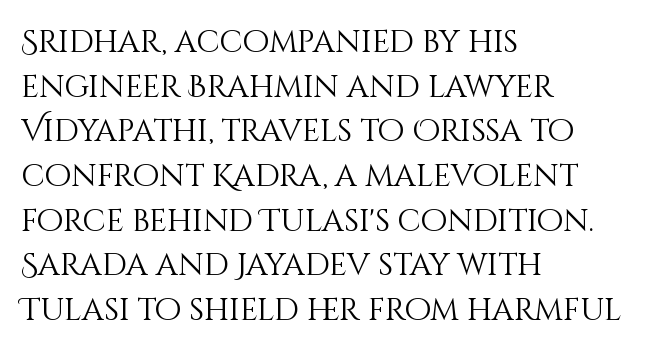
Q: Is the text bold? A: No.
Q: Is the text italic (slanted)? A: No, it is upright.
Q: Is the text underlined? A: No.
Q: How is the paragraph aligned? A: Left-aligned.
Q: Is the spacing between letters normal or unusually wide? A: Normal.
Q: Is the spacing between lines tight, normal or loose? A: Normal.
Q: Width (condensed, normal, or wide)? A: Normal.
Q: Stroke contrast? A: Medium.
Q: x-height? A: Large.
Q: Monospaced? A: No.
